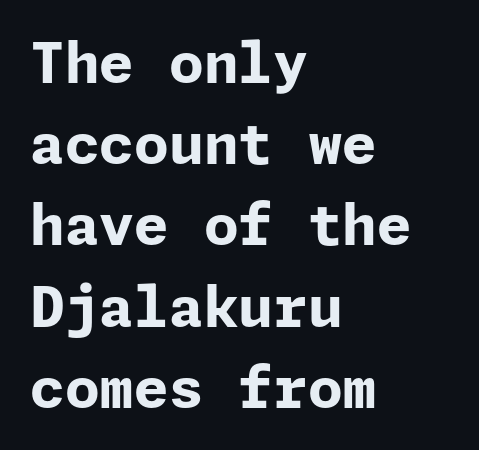
Look at the bottom of the vertical strokes: they stop flat, with no serifs. The leading is moderate, giving the passage an even texture. Each line starts at the same left margin while the right side varies. Emphasis by weight is at full strength: bold.
